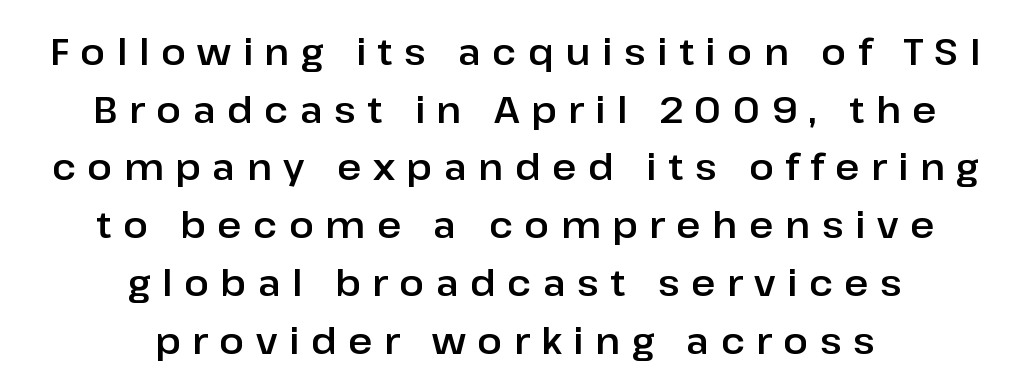
Q: Is the text italic (slanted)? A: No, it is upright.
Q: Is the typeface a serif or a sans-serif typeface? A: Sans-serif.
Q: Is the text underlined? A: No.
Q: How is the paragraph aligned? A: Centered.
Q: Is the spacing between letters normal or unusually wide? A: Unusually wide.
Q: Is the spacing between lines tight, normal or loose? A: Normal.
Q: Width (condensed, normal, or wide)? A: Normal.
Q: Stroke contrast? A: Low.
Q: x-height? A: Medium.
Q: Monospaced? A: No.
